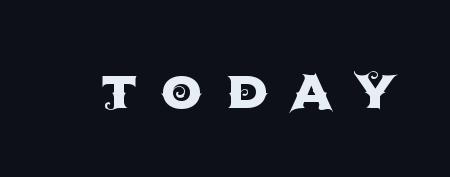
The image shows 67 px sans-serif type, upright; set unusually wide letter spacing (+0.34 em), not underlined; a large x-height.
